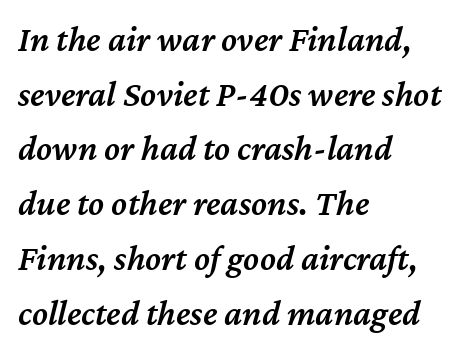
The image shows 36 px semibold type, italic (leaning right); set left-aligned, normal line spacing (1.52x), normal letter spacing, not underlined; medium stroke contrast and a medium x-height.
